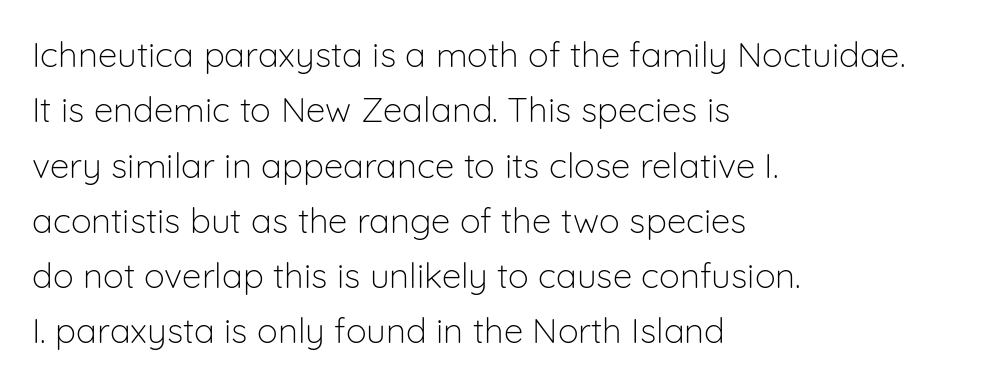
Each word holds together tightly as a unit, with standard inter-letter gaps. No heavy texture on the line: the type isn't bold. Nope, no serifs anywhere on these letters. This block has exactly the height ordinary leading produces. You could not count columns in this text — the font is proportionally spaced.
